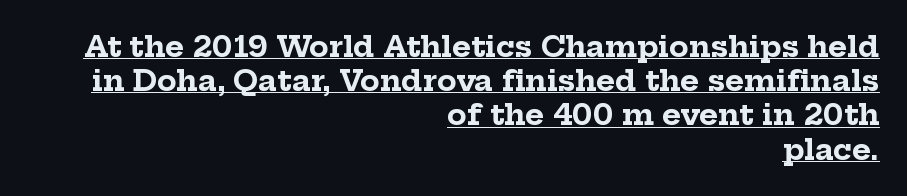
The image shows 29 px bold serif type, upright; set right-aligned, line spacing 1.18x, normal letter spacing, underlined; low stroke contrast and a medium x-height.
